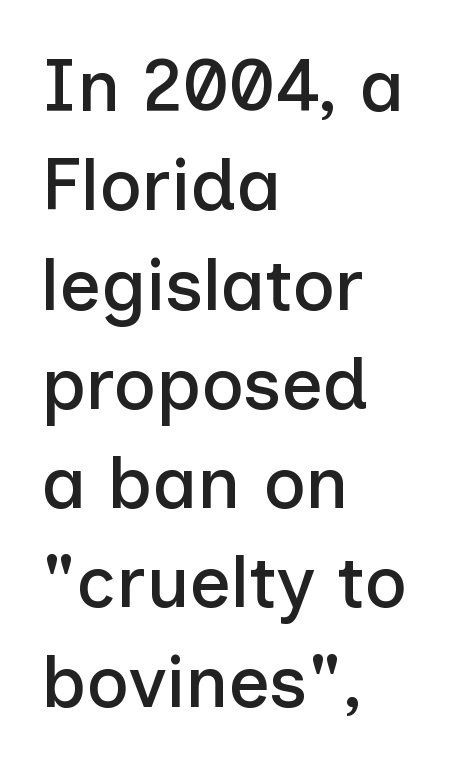
The image shows 73 px sans-serif type, upright; set left-aligned, normal line spacing (1.36x), normal letter spacing, not underlined; low stroke contrast and a medium x-height.
